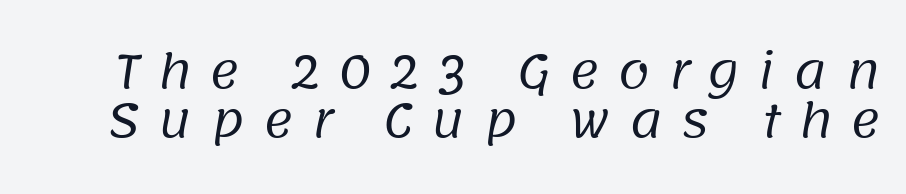
Q: Is the text bold? A: No.
Q: Is the typeface a serif or a sans-serif typeface? A: Sans-serif.
Q: Is the text underlined? A: No.
Q: Is the spacing between letters normal or unusually wide? A: Unusually wide.
Q: Is the spacing between lines tight, normal or loose? A: Tight.
Q: Width (condensed, normal, or wide)? A: Normal.
Q: Stroke contrast? A: Low.
Q: x-height? A: Large.
Q: Monospaced? A: No.
